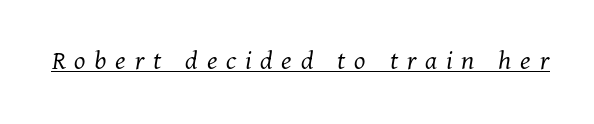
{"serif": "yes", "italic": "yes", "lean": "right", "slant_degrees": 11, "bold": "no", "weight": "light", "width": "normal", "stroke_contrast": "medium", "x_height": "medium", "monospaced": "no", "underline": "yes", "letter_spacing": "wide", "letter_spacing_em": 0.3, "glyph_px": 29}
